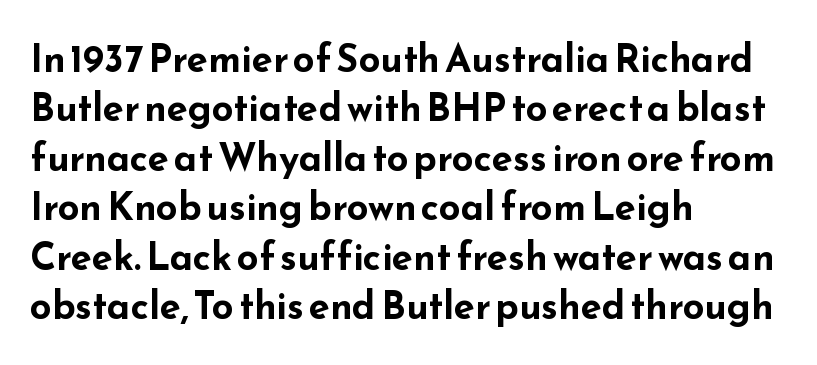
{"serif": "no", "italic": "no", "bold": "yes", "weight": "bold", "width": "wide", "stroke_contrast": "low", "x_height": "small", "monospaced": "no", "underline": "no", "align": "left", "line_spacing": "normal", "line_spacing_ratio": 1.3, "letter_spacing": "normal", "letter_spacing_em": 0.0, "glyph_px": 38}
